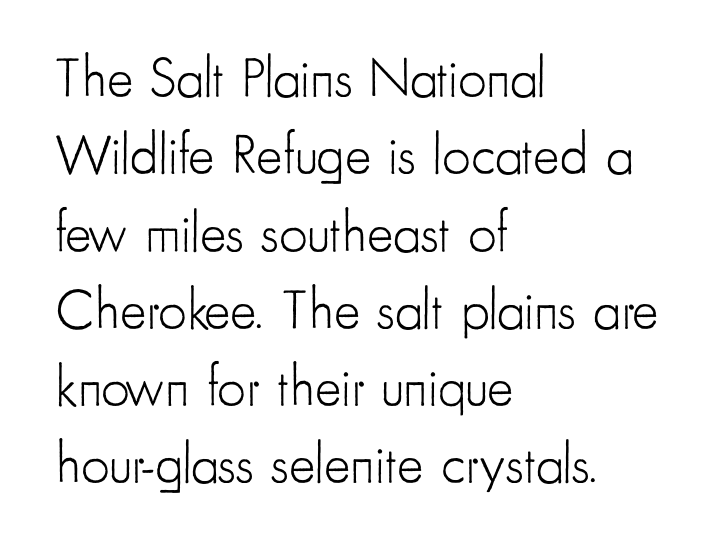
{"serif": "no", "italic": "no", "bold": "no", "weight": "light", "width": "condensed", "stroke_contrast": "low", "x_height": "small", "monospaced": "no", "underline": "no", "align": "left", "line_spacing": "normal", "line_spacing_ratio": 1.38, "letter_spacing": "normal", "letter_spacing_em": 0.0, "glyph_px": 56}
